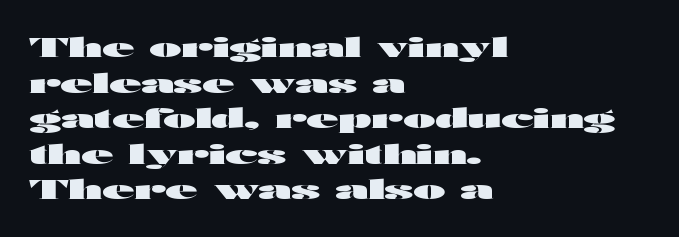
Q: Is the text bold? A: Yes.
Q: Is the text italic (slanted)? A: No, it is upright.
Q: Is the text underlined? A: No.
Q: How is the paragraph aligned? A: Left-aligned.
Q: Is the spacing between letters normal or unusually wide? A: Normal.
Q: Is the spacing between lines tight, normal or loose? A: Normal.
